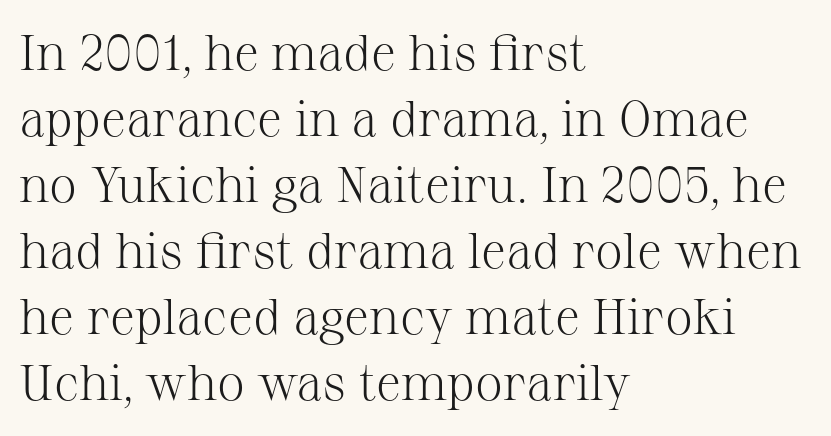
Q: Is the text bold? A: No.
Q: Is the text italic (slanted)? A: No, it is upright.
Q: Is the typeface a serif or a sans-serif typeface? A: Serif.
Q: Is the text underlined? A: No.
Q: How is the paragraph aligned? A: Left-aligned.
Q: Is the spacing between letters normal or unusually wide? A: Normal.
Q: Is the spacing between lines tight, normal or loose? A: Normal.
Q: Width (condensed, normal, or wide)? A: Normal.
Q: Stroke contrast? A: Medium.
Q: x-height? A: Medium.
Q: Monospaced? A: No.
